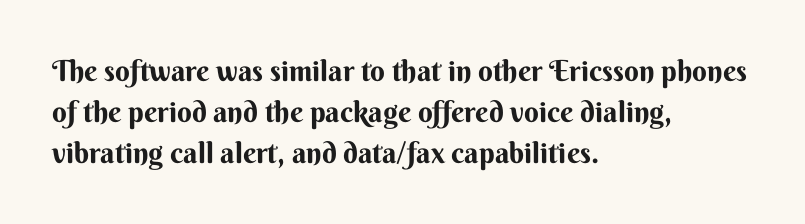
Q: Is the text bold? A: Yes.
Q: Is the text italic (slanted)? A: No, it is upright.
Q: Is the typeface a serif or a sans-serif typeface? A: Sans-serif.
Q: Is the text underlined? A: No.
Q: How is the paragraph aligned? A: Left-aligned.
Q: Is the spacing between letters normal or unusually wide? A: Normal.
Q: Is the spacing between lines tight, normal or loose? A: Normal.
Q: Width (condensed, normal, or wide)? A: Normal.
Q: Stroke contrast? A: Medium.
Q: x-height? A: Small.
Q: Monospaced? A: No.
